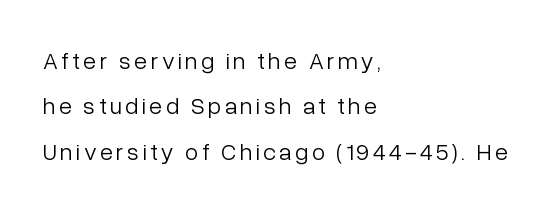
Q: Is the text bold? A: No.
Q: Is the text italic (slanted)? A: No, it is upright.
Q: Is the text underlined? A: No.
Q: How is the paragraph aligned? A: Left-aligned.
